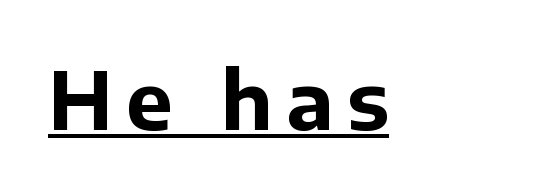
{"serif": "no", "italic": "no", "bold": "yes", "weight": "bold", "width": "normal", "stroke_contrast": "low", "x_height": "medium", "monospaced": "no", "underline": "yes", "glyph_px": 79}
